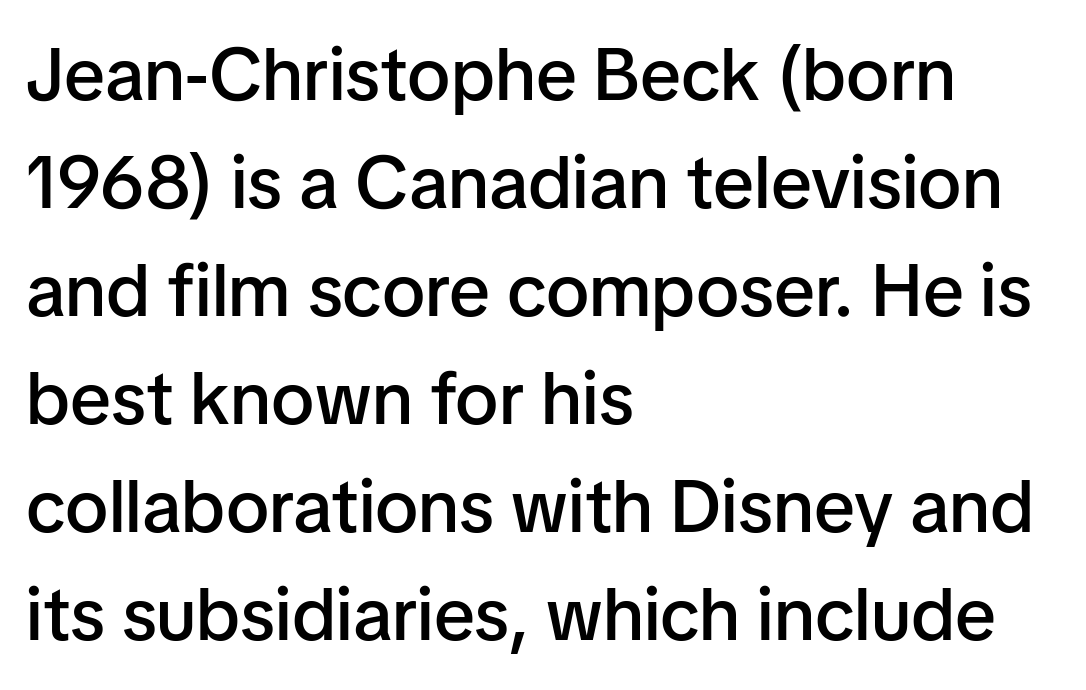
{"serif": "no", "italic": "no", "bold": "semi", "weight": "semibold", "width": "normal", "stroke_contrast": "low", "x_height": "medium", "monospaced": "no", "underline": "no", "align": "left", "line_spacing": "normal", "line_spacing_ratio": 1.46, "letter_spacing": "normal", "letter_spacing_em": 0.0, "glyph_px": 74}
